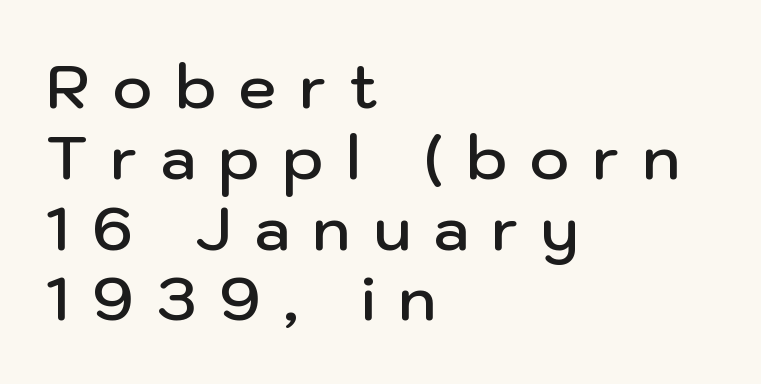
Descenders hang freely into open space. Serifs: no, the terminals of the letterforms are clean. Do the characters align in a grid? No, the font is proportional. Students, this is semibold: more ink than regular, less than bold. Style check: upright.
